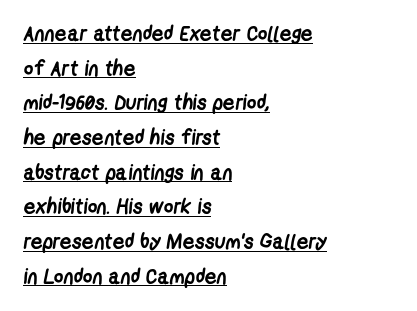
The image shows 21 px bold type; set left-aligned, normal line spacing (1.65x), normal letter spacing, underlined.
